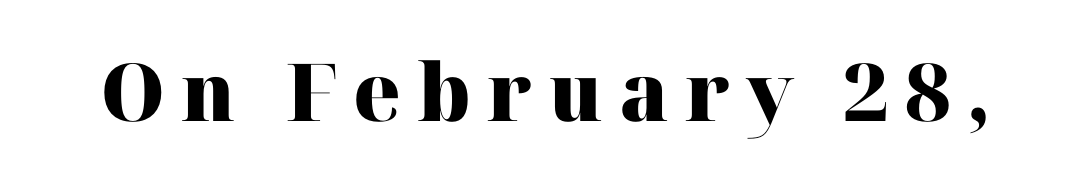
Q: Is the text bold? A: Yes.
Q: Is the text italic (slanted)? A: No, it is upright.
Q: Is the typeface a serif or a sans-serif typeface? A: Serif.
Q: Is the text underlined? A: No.
Q: Is the spacing between letters normal or unusually wide? A: Unusually wide.
Q: Width (condensed, normal, or wide)? A: Normal.
Q: Stroke contrast? A: High.
Q: x-height? A: Medium.
Q: Monospaced? A: No.
